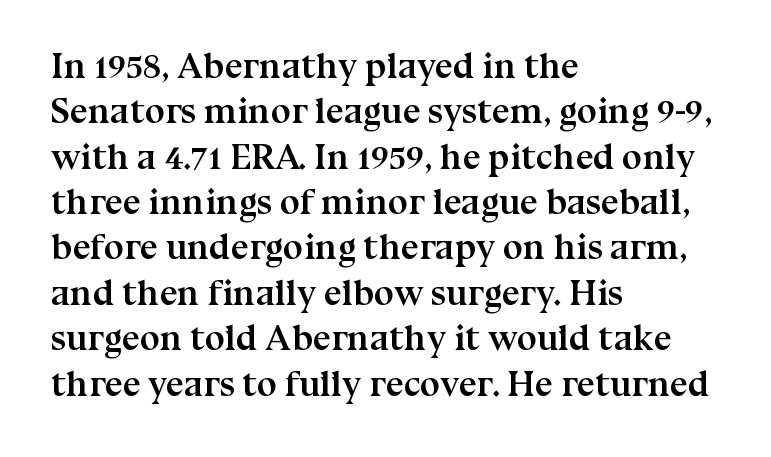
Q: Is the text bold? A: Yes.
Q: Is the text italic (slanted)? A: No, it is upright.
Q: Is the typeface a serif or a sans-serif typeface? A: Serif.
Q: Is the text underlined? A: No.
Q: How is the paragraph aligned? A: Left-aligned.
Q: Is the spacing between letters normal or unusually wide? A: Normal.
Q: Is the spacing between lines tight, normal or loose? A: Normal.
Q: Width (condensed, normal, or wide)? A: Normal.
Q: Stroke contrast? A: Medium.
Q: x-height? A: Medium.
Q: Monospaced? A: No.
